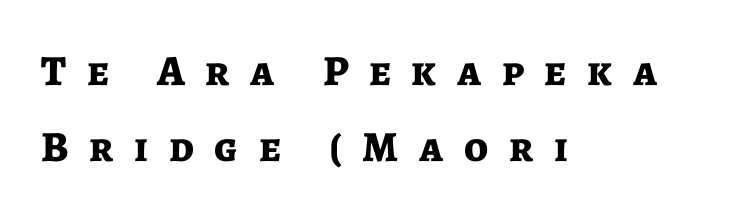
The image shows 43 px bold sans-serif type, upright; set left-aligned, line spacing 1.77x, unusually wide letter spacing (+0.48 em), not underlined; low stroke contrast and a medium x-height.
